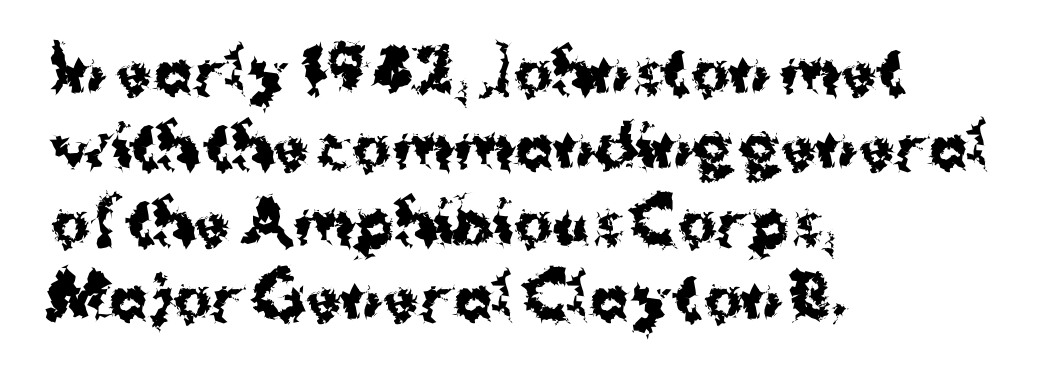
The image shows 58 px bold sans-serif type, upright; set left-aligned, normal line spacing (1.3x), normal letter spacing, not underlined; medium stroke contrast and a medium x-height.
